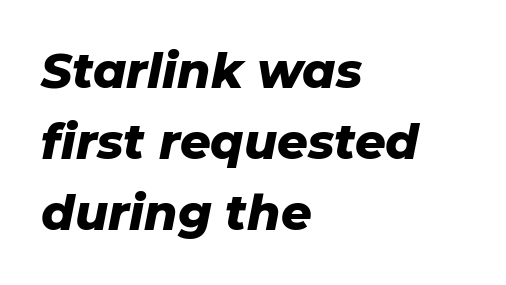
The image shows 48 px heavy type, italic (leaning right); set left-aligned, normal line spacing (1.48x), normal letter spacing, not underlined; low stroke contrast and a medium x-height.
